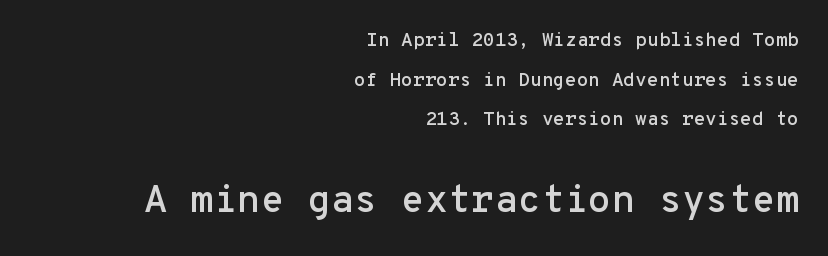
{"serif": "no", "italic": "no", "width": "normal", "stroke_contrast": "low", "x_height": "medium", "monospaced": "yes", "underline": "no", "align": "right", "line_spacing": "loose", "line_spacing_ratio": 2.08, "letter_spacing": "normal", "letter_spacing_em": 0.0, "larger_block": "second", "size_ratio": 2.0, "glyph_px": 38}
